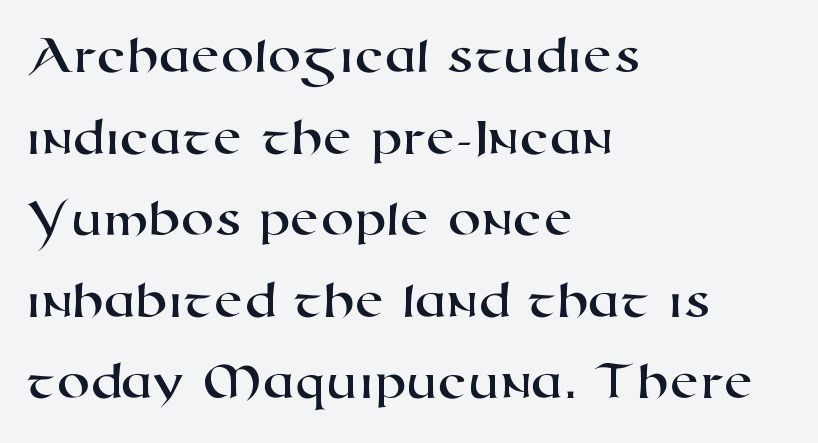
{"serif": "no", "width": "wide", "stroke_contrast": "high", "x_height": "medium", "monospaced": "no", "underline": "no", "align": "left", "line_spacing": "normal", "line_spacing_ratio": 1.54, "letter_spacing": "normal", "letter_spacing_em": 0.0, "glyph_px": 53}
